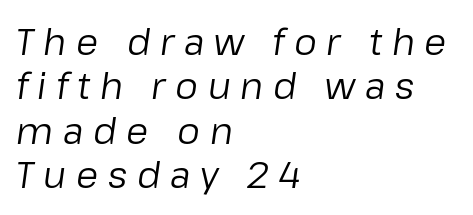
Q: Is the text bold? A: No.
Q: Is the text italic (slanted)? A: Yes, it leans right by about 8 degrees.
Q: Is the text underlined? A: No.
Q: How is the paragraph aligned? A: Left-aligned.
Q: Is the spacing between letters normal or unusually wide? A: Unusually wide.
Q: Width (condensed, normal, or wide)? A: Normal.
Q: Stroke contrast? A: Low.
Q: x-height? A: Medium.
Q: Monospaced? A: No.
